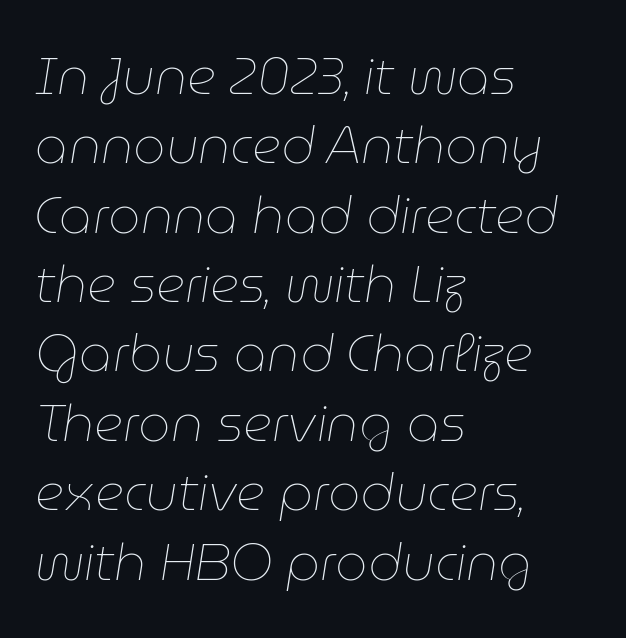
The image shows 51 px thin type, italic (leaning right); set left-aligned, normal line spacing (1.36x), normal letter spacing, not underlined; low stroke contrast and a medium x-height.
